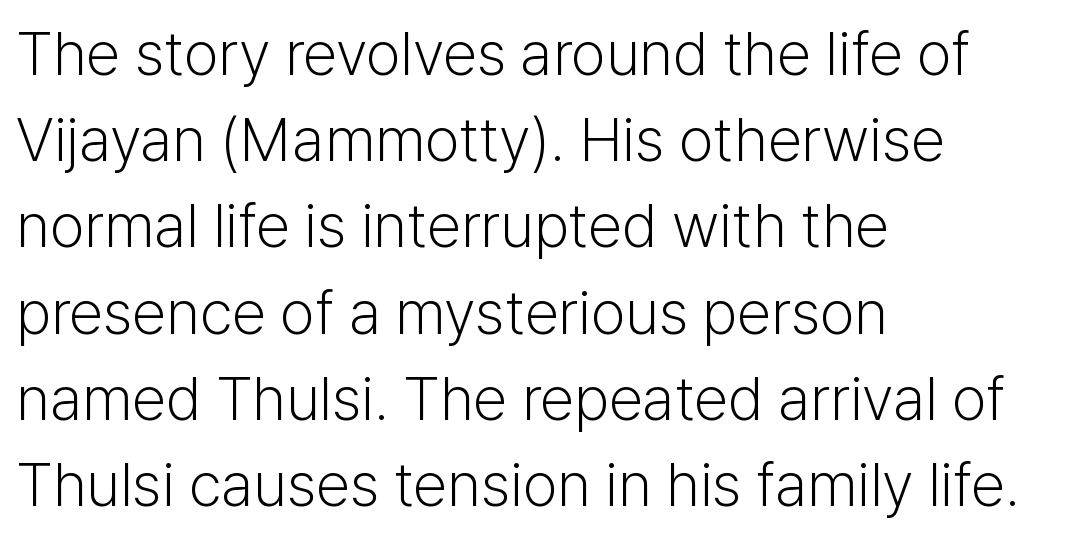
The image shows 62 px light sans-serif type, upright; set left-aligned, normal line spacing (1.39x), normal letter spacing, not underlined; low stroke contrast and a medium x-height.
